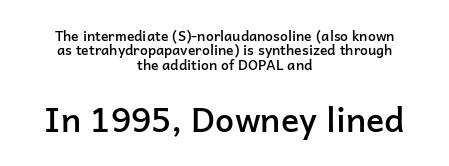
Q: Is the text bold? A: Semi-bold.
Q: Is the text italic (slanted)? A: No, it is upright.
Q: Is the typeface a serif or a sans-serif typeface? A: Sans-serif.
Q: Is the text underlined? A: No.
Q: How is the paragraph aligned? A: Centered.
Q: Is the spacing between letters normal or unusually wide? A: Normal.
Q: Is the spacing between lines tight, normal or loose? A: Tight.
Q: Which block of text is set in a larger size, the first (top) or the second (bottom)? A: The second (bottom) one.
Q: Width (condensed, normal, or wide)? A: Normal.
Q: Stroke contrast? A: Low.
Q: x-height? A: Medium.
Q: Monospaced? A: No.
